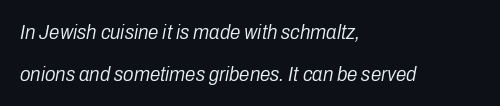
Just letters on the line, the space beneath them empty. Tall strokes in this sample are angled rather than plumb. A quiet, ordinary-to-light weight characterises the typeface. Horizontal bands of white between lines are thick stripes. Tracking here is standard; glyphs follow each other at the usual distance.
